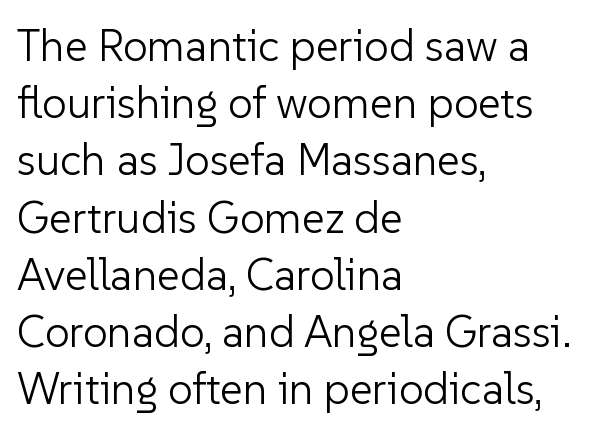
{"serif": "no", "italic": "no", "bold": "no", "weight": "light", "width": "normal", "stroke_contrast": "low", "x_height": "medium", "monospaced": "no", "underline": "no", "align": "left", "line_spacing": "normal", "line_spacing_ratio": 1.3, "letter_spacing": "normal", "letter_spacing_em": 0.0, "glyph_px": 44}
